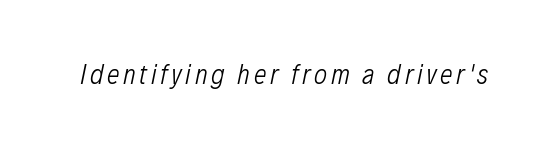
Notice how the stems are inclined rather than vertical — that's the hallmark of italics. Character widths vary here, with narrow letters taking less room than wide ones. Heaviness? Minimal to ordinary, like unemphasized prose. Honestly, there is no underline to notice here at all.
